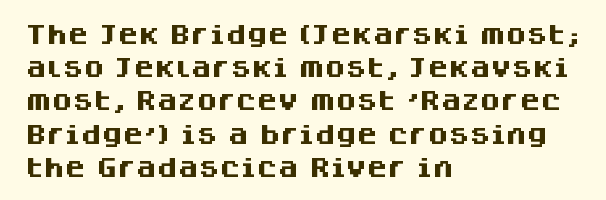
Q: Is the text bold? A: Yes.
Q: Is the text italic (slanted)? A: No, it is upright.
Q: Is the text underlined? A: No.
Q: How is the paragraph aligned? A: Left-aligned.
Q: Is the spacing between letters normal or unusually wide? A: Normal.
Q: Is the spacing between lines tight, normal or loose? A: Normal.
